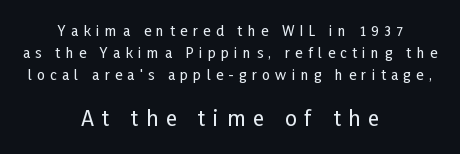
The image shows 21 px text type, upright; set centered, normal line spacing (1.56x), unusually wide letter spacing (+0.38 em), not underlined; the second (bottom) block is 1.5x larger.
